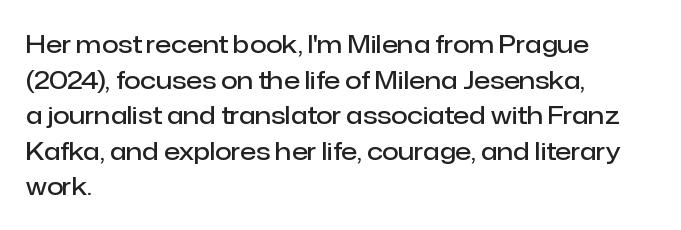
{"italic": "no", "bold": "semi", "underline": "no", "align": "left", "line_spacing": "normal", "line_spacing_ratio": 1.48, "letter_spacing": "normal", "letter_spacing_em": 0.0, "glyph_px": 24}
